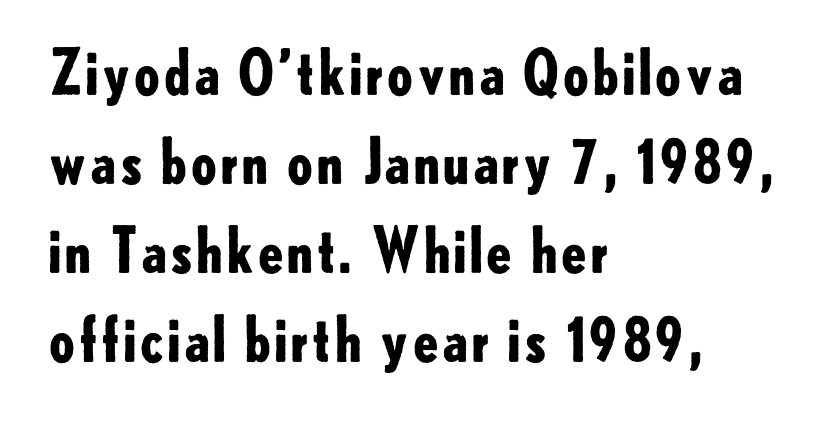
{"serif": "no", "italic": "no", "bold": "yes", "weight": "bold", "width": "normal", "stroke_contrast": "low", "x_height": "small", "monospaced": "no", "underline": "no", "align": "left", "line_spacing": "normal", "line_spacing_ratio": 1.46, "letter_spacing": "normal", "letter_spacing_em": 0.0, "glyph_px": 61}
